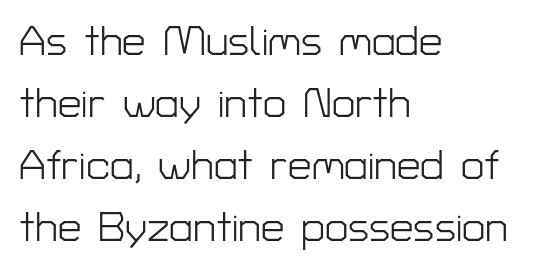
Q: Is the text bold? A: No.
Q: Is the text italic (slanted)? A: No, it is upright.
Q: Is the typeface a serif or a sans-serif typeface? A: Sans-serif.
Q: Is the text underlined? A: No.
Q: How is the paragraph aligned? A: Left-aligned.
Q: Is the spacing between letters normal or unusually wide? A: Normal.
Q: Is the spacing between lines tight, normal or loose? A: Normal.
Q: Width (condensed, normal, or wide)? A: Normal.
Q: Stroke contrast? A: Low.
Q: x-height? A: Medium.
Q: Monospaced? A: No.
